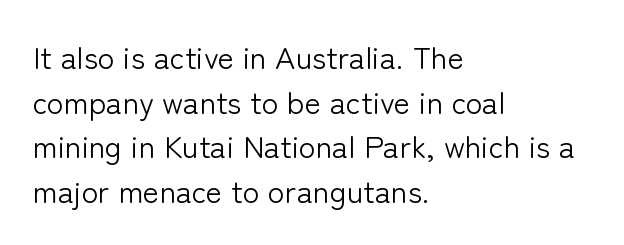
The image shows 31 px light sans-serif type, upright; set left-aligned, normal line spacing (1.44x), normal letter spacing, not underlined; low stroke contrast and a medium x-height.
